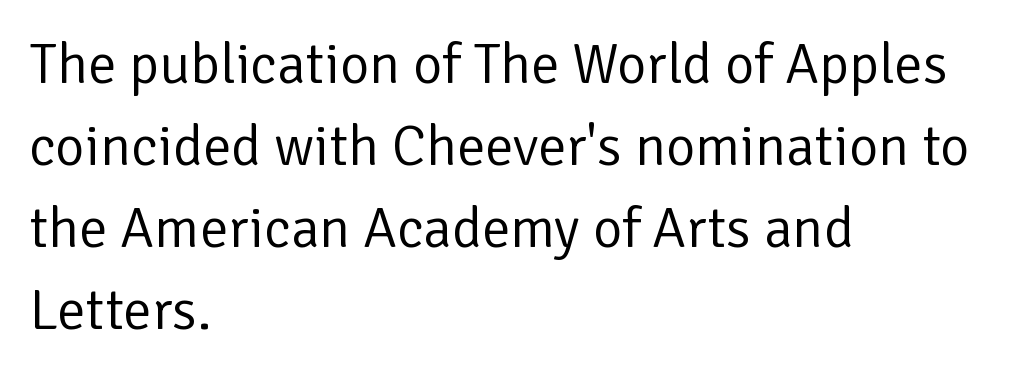
{"serif": "no", "italic": "no", "bold": "no", "weight": "regular", "width": "normal", "stroke_contrast": "low", "x_height": "medium", "monospaced": "no", "underline": "no", "align": "left", "line_spacing": "normal", "line_spacing_ratio": 1.44, "letter_spacing": "normal", "letter_spacing_em": 0.0, "glyph_px": 57}
